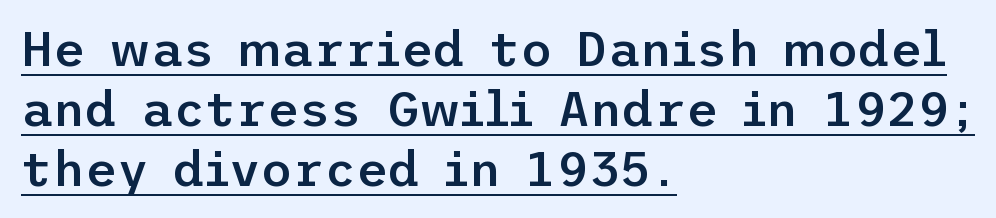
Q: Is the text bold? A: Semi-bold.
Q: Is the text italic (slanted)? A: No, it is upright.
Q: Is the typeface a serif or a sans-serif typeface? A: Sans-serif.
Q: Is the text underlined? A: Yes.
Q: How is the paragraph aligned? A: Left-aligned.
Q: Is the spacing between letters normal or unusually wide? A: Normal.
Q: Width (condensed, normal, or wide)? A: Normal.
Q: Stroke contrast? A: Low.
Q: x-height? A: Medium.
